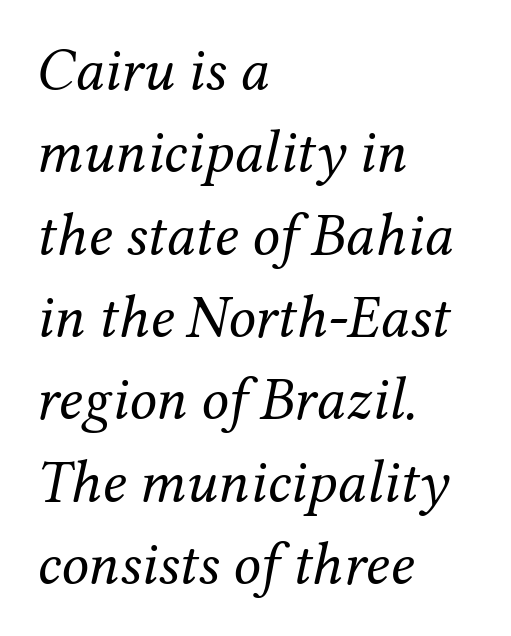
The space directly below the letters is spotless. The typesetting does not lean heavy: it is not bold. Every row of glyphs begins at an identical x-position on the left. The face used here is seriffed, in the tradition of book romans.
